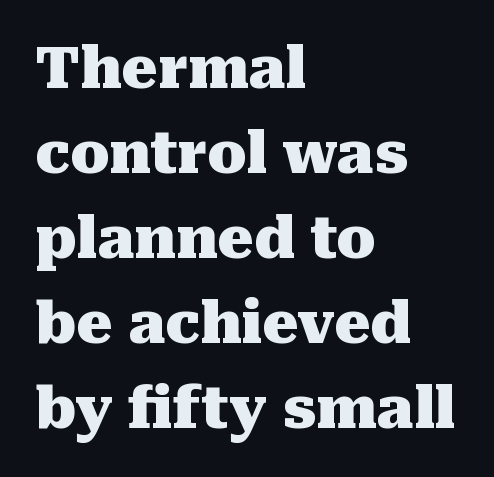
Q: Is the text bold? A: Yes.
Q: Is the text italic (slanted)? A: No, it is upright.
Q: Is the typeface a serif or a sans-serif typeface? A: Serif.
Q: Is the text underlined? A: No.
Q: How is the paragraph aligned? A: Left-aligned.
Q: Is the spacing between letters normal or unusually wide? A: Normal.
Q: Is the spacing between lines tight, normal or loose? A: Normal.
Q: Width (condensed, normal, or wide)? A: Normal.
Q: Stroke contrast? A: Medium.
Q: x-height? A: Medium.
Q: Monospaced? A: No.
